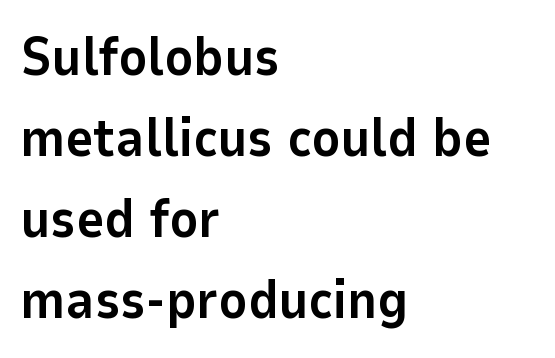
A sans-serif font was chosen for this passage. Does the leading feel generous? No, just average. A student would call this left alignment; a typographer would say flush left, rag right. Heavy-handed strokes throughout: this text is bold. Varying glyph widths throughout — classic text-font behaviour.
